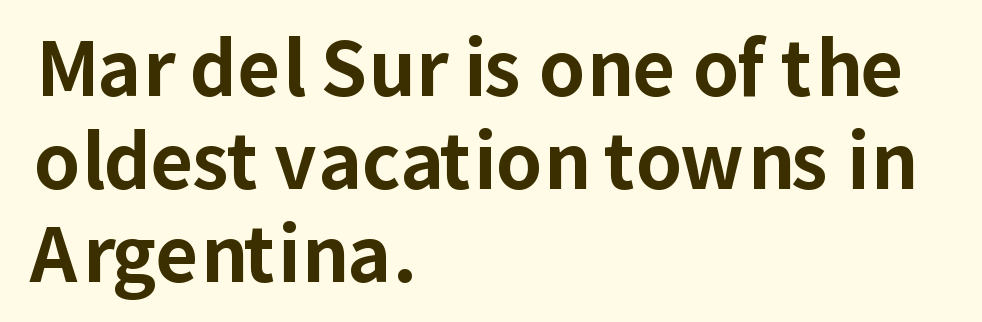
Standard letterfit; no display-style spreading of the glyphs. Nothing sits at the stroke ends, so this counts as sans-serif. Style check: upright. The paragraph has a hard left edge and a soft right edge. The lines sit at an ordinary, default distance from one another. Rule under the text: the space is simply empty.
